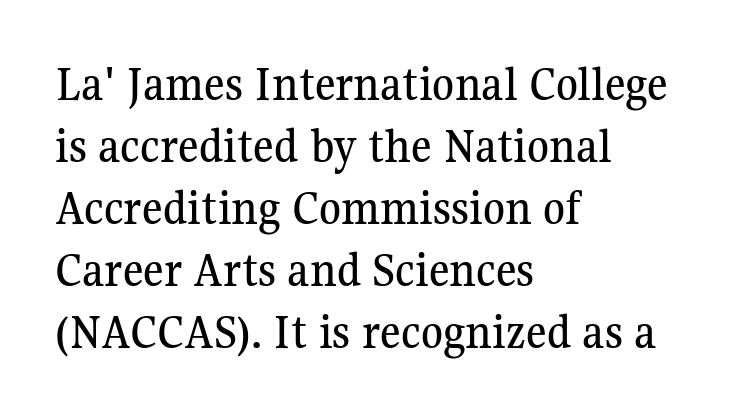
Do the characters align in a grid? No, the font is proportional. Letters rest on an invisible, unmarked baseline. Horizontally, the lines are justified to the leading edge only. A typesetter would label this face a serif. Nothing unusual about the tracking: characters are spaced as the font intends. Every stem runs plumb, perpendicular to the baseline.
